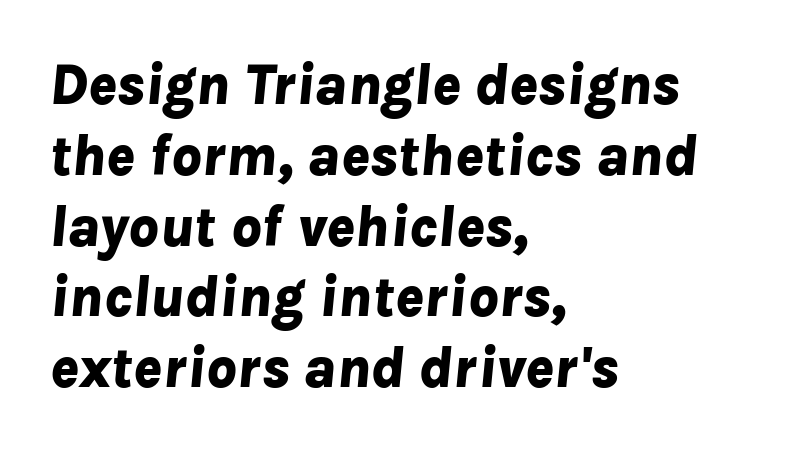
The image shows 59 px bold type, italic (leaning right); set left-aligned, line spacing 1.2x, normal letter spacing, not underlined; low stroke contrast and a medium x-height.
